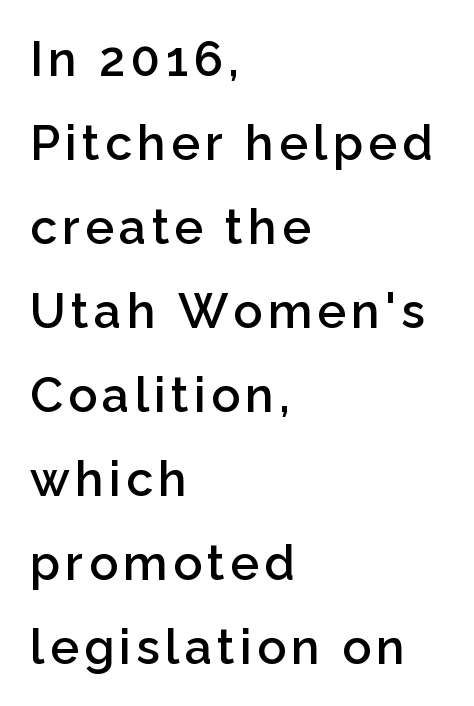
Serifs: no, the terminals of the letterforms are clean. It's the straight-up-and-down kind of type. Weight check: semibold — heavier than regular, not quite bold. A typesetter would call this proportional, since set widths differ per character. The lines are quadded left.
